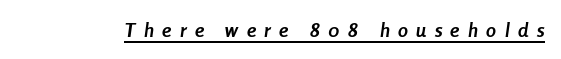
The image shows 20 px bold type, italic (leaning right); set unusually wide letter spacing (+0.42 em), underlined.
